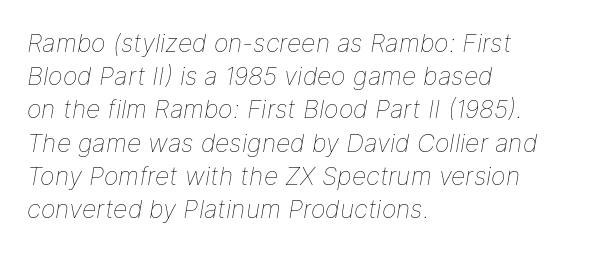
Successive baselines arrive at the customary interval. Looking at the ascenders, they clearly lean. Typeset ragged right — the left edge is the straight one. Has an underline been added? It has not. Here the glyphs are tracked normally, forming tight word shapes.
